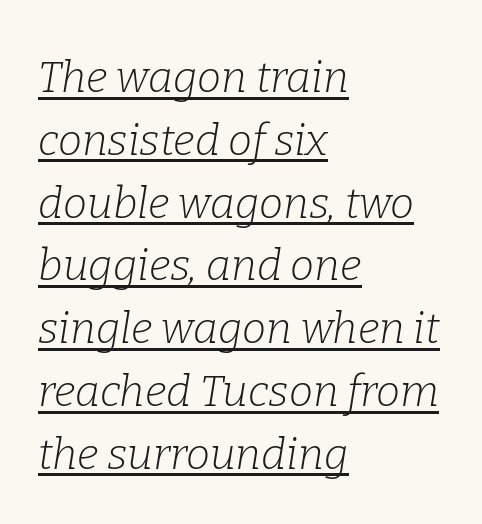
The rendering uses a moderate line-height, typical for paragraphs. Glyph-to-glyph distance matches everyday printed text. Varying glyph widths throughout — classic text-font behaviour. Regarding serifs, this sample has them. Observe the lean: these are italic letterforms. Underline: present.
